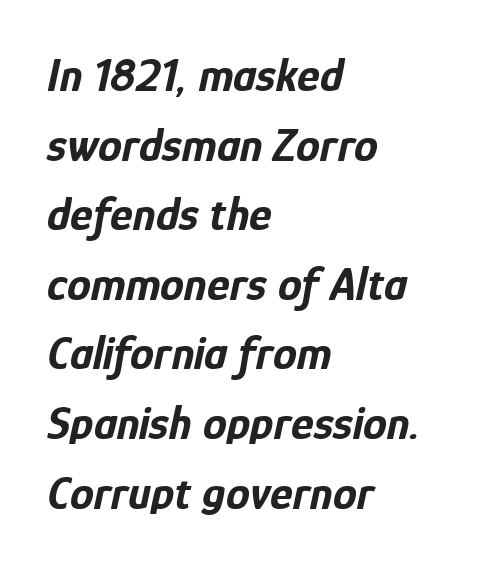
Q: Is the text bold? A: Yes.
Q: Is the text italic (slanted)? A: Yes, it leans right by about 12 degrees.
Q: Is the text underlined? A: No.
Q: How is the paragraph aligned? A: Left-aligned.
Q: Is the spacing between letters normal or unusually wide? A: Normal.
Q: Is the spacing between lines tight, normal or loose? A: Normal.
Q: Width (condensed, normal, or wide)? A: Condensed.
Q: Stroke contrast? A: Low.
Q: x-height? A: Medium.
Q: Monospaced? A: No.
